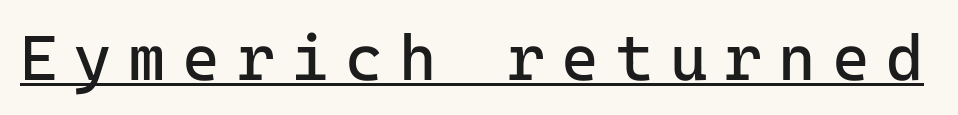
Q: Is the text bold? A: No.
Q: Is the text italic (slanted)? A: No, it is upright.
Q: Is the typeface a serif or a sans-serif typeface? A: Sans-serif.
Q: Is the text underlined? A: Yes.
Q: Is the spacing between letters normal or unusually wide? A: Unusually wide.
Q: Width (condensed, normal, or wide)? A: Normal.
Q: Stroke contrast? A: Low.
Q: x-height? A: Medium.
Q: Monospaced? A: Yes.
